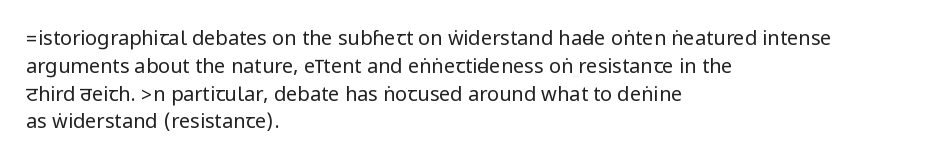
The image shows 20 px text type, upright; set left-aligned, normal line spacing (1.39x), normal letter spacing, not underlined.
